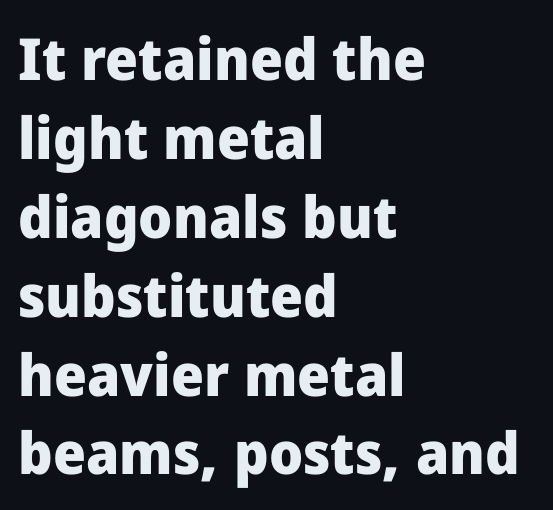
Type style note: lacks serifs. Where is the straight margin? On the left. The strip under each line holds only bare page. The rendering uses natural spacing where letterforms have individual widths. You can tell it's not italic because the verticals are truly vertical.
